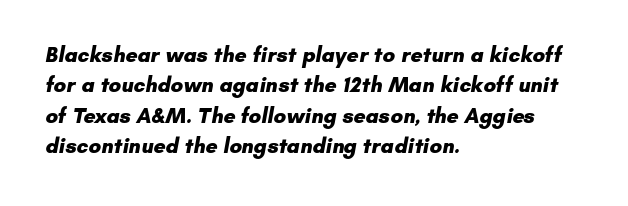
{"bold": "yes", "underline": "no", "align": "left", "line_spacing": "normal", "line_spacing_ratio": 1.45, "letter_spacing": "normal", "letter_spacing_em": 0.0, "glyph_px": 21}
